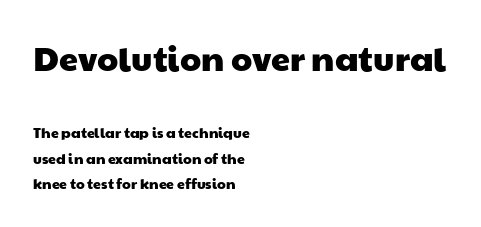
{"serif": "no", "width": "wide", "stroke_contrast": "low", "x_height": "medium", "monospaced": "no", "underline": "no", "align": "left", "line_spacing_ratio": 1.82, "letter_spacing": "normal", "letter_spacing_em": 0.0, "larger_block": "first", "size_ratio": 2.43, "glyph_px": 34}
